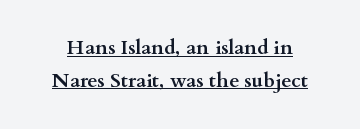
Regular leading. Emphasis is given by a line drawn under the lettering. Each word holds together tightly as a unit, with standard inter-letter gaps. A dark, heavy texture on the line: the type is bold.
